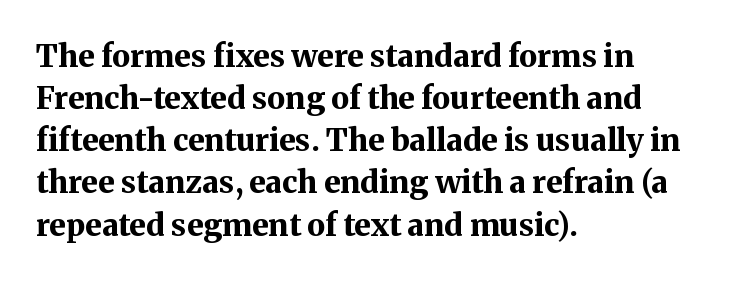
{"serif": "yes", "italic": "no", "bold": "yes", "weight": "bold", "width": "normal", "stroke_contrast": "medium", "x_height": "medium", "monospaced": "no", "underline": "no", "align": "left", "line_spacing": "normal", "line_spacing_ratio": 1.36, "letter_spacing": "normal", "letter_spacing_em": 0.0, "glyph_px": 31}
